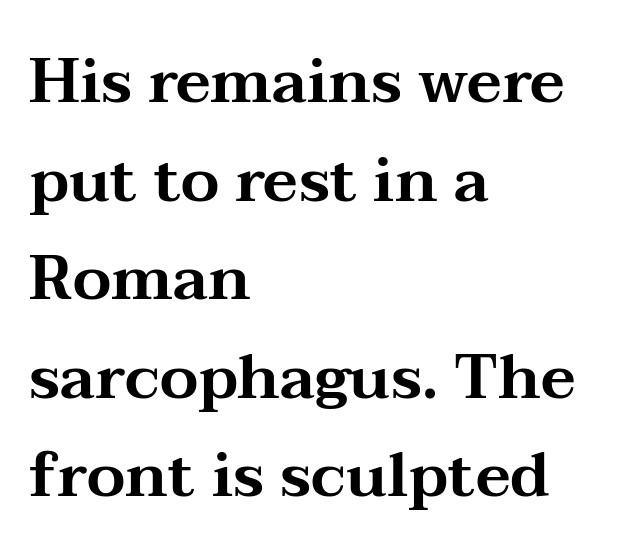
{"serif": "yes", "italic": "no", "width": "wide", "stroke_contrast": "medium", "x_height": "medium", "monospaced": "no", "underline": "no", "align": "left", "line_spacing": "normal", "line_spacing_ratio": 1.59, "letter_spacing": "normal", "letter_spacing_em": 0.0, "glyph_px": 62}
